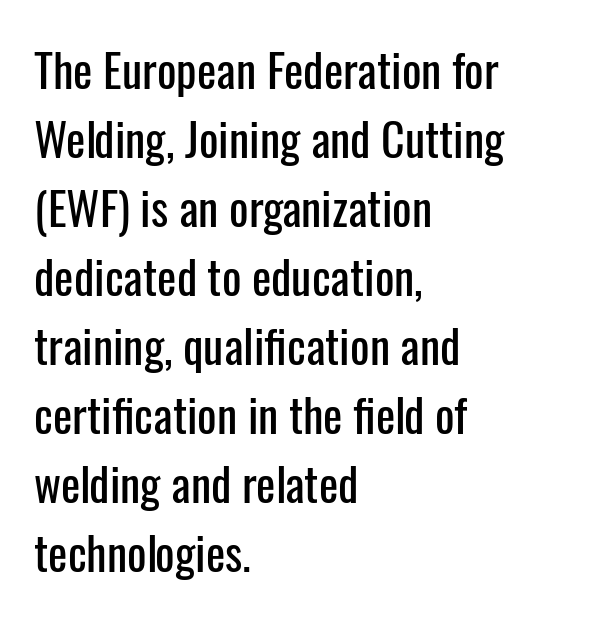
This block has exactly the height ordinary leading produces. Letter spacing: default. If you drew a ruler down the left edge, every line would touch it. The axis of the letterforms is exactly vertical.
